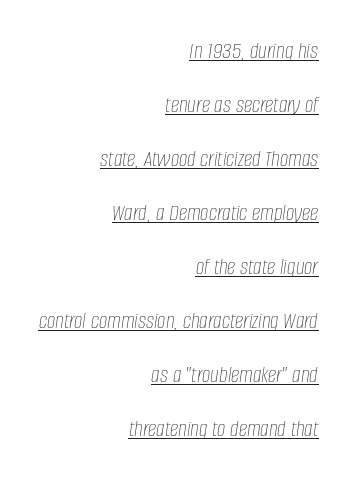
The image shows 24 px text type, italic (leaning right); set right-aligned, loose line spacing (2.25x), normal letter spacing, underlined.
